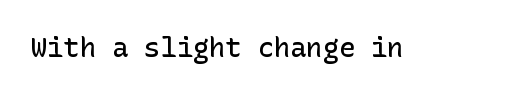
The image shows 27 px text type, upright; set normal letter spacing, not underlined.
